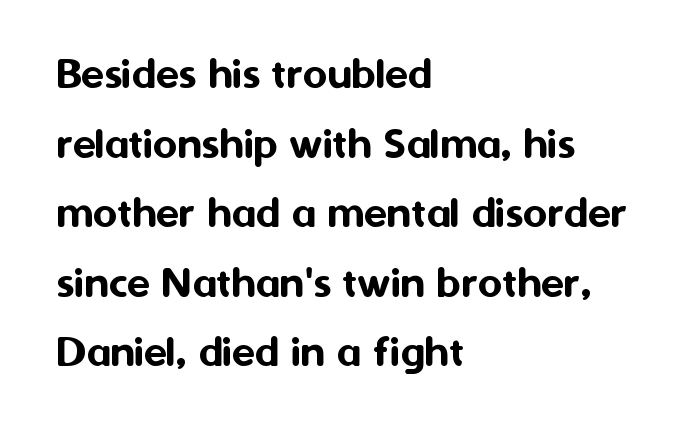
{"serif": "no", "italic": "no", "width": "normal", "stroke_contrast": "medium", "x_height": "medium", "monospaced": "no", "underline": "no", "align": "left", "line_spacing": "normal", "line_spacing_ratio": 1.48, "letter_spacing": "normal", "letter_spacing_em": 0.0, "glyph_px": 47}
